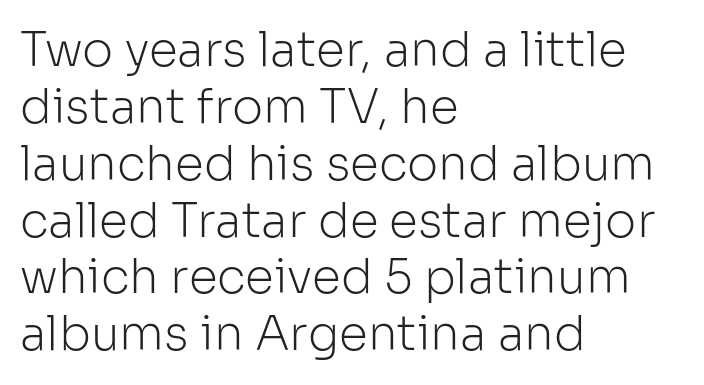
{"serif": "no", "italic": "no", "bold": "no", "weight": "light", "width": "normal", "stroke_contrast": "low", "x_height": "medium", "monospaced": "no", "underline": "no", "align": "left", "line_spacing_ratio": 1.21, "letter_spacing": "normal", "letter_spacing_em": 0.0, "glyph_px": 47}
